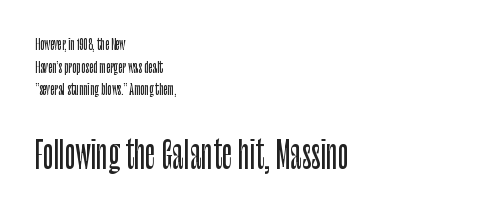
Varying glyph widths throughout — classic text-font behaviour. The characters display no serif detailing; their extremities are plain. Descenders hang freely into open space. The paragraph shown leans on its left margin.
